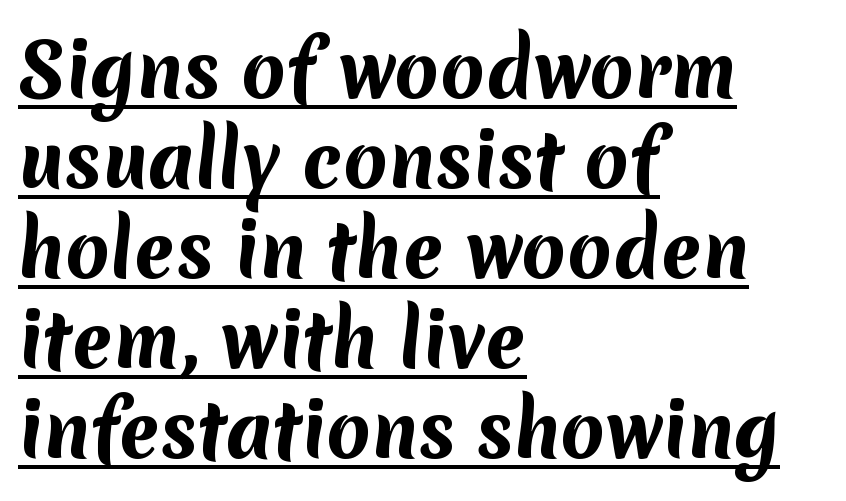
Q: Is the text bold? A: Yes.
Q: Is the typeface a serif or a sans-serif typeface? A: Sans-serif.
Q: Is the text underlined? A: Yes.
Q: How is the paragraph aligned? A: Left-aligned.
Q: Is the spacing between letters normal or unusually wide? A: Normal.
Q: Is the spacing between lines tight, normal or loose? A: Normal.
Q: Width (condensed, normal, or wide)? A: Normal.
Q: Stroke contrast? A: Medium.
Q: x-height? A: Medium.
Q: Monospaced? A: No.
